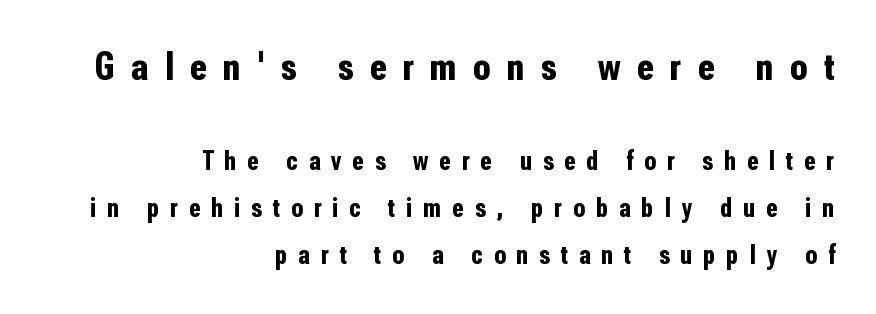
Q: Is the text bold? A: Yes.
Q: Is the text italic (slanted)? A: No, it is upright.
Q: Is the typeface a serif or a sans-serif typeface? A: Sans-serif.
Q: Is the text underlined? A: No.
Q: How is the paragraph aligned? A: Right-aligned.
Q: Is the spacing between letters normal or unusually wide? A: Unusually wide.
Q: Which block of text is set in a larger size, the first (top) or the second (bottom)? A: The first (top) one.
Q: Width (condensed, normal, or wide)? A: Condensed.
Q: Stroke contrast? A: Low.
Q: x-height? A: Medium.
Q: Monospaced? A: No.
